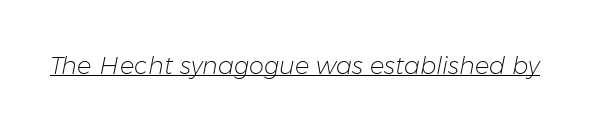
The image shows 24 px text type, italic (leaning right); set normal letter spacing, underlined.
